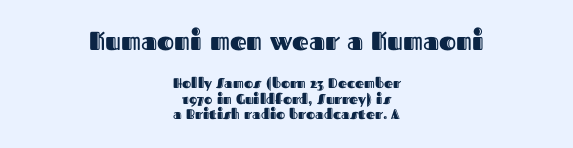
{"italic": "no", "underline": "no", "align": "center", "line_spacing": "tight", "line_spacing_ratio": 1.12, "letter_spacing": "normal", "letter_spacing_em": 0.0, "larger_block": "first", "size_ratio": 1.86, "glyph_px": 26}
